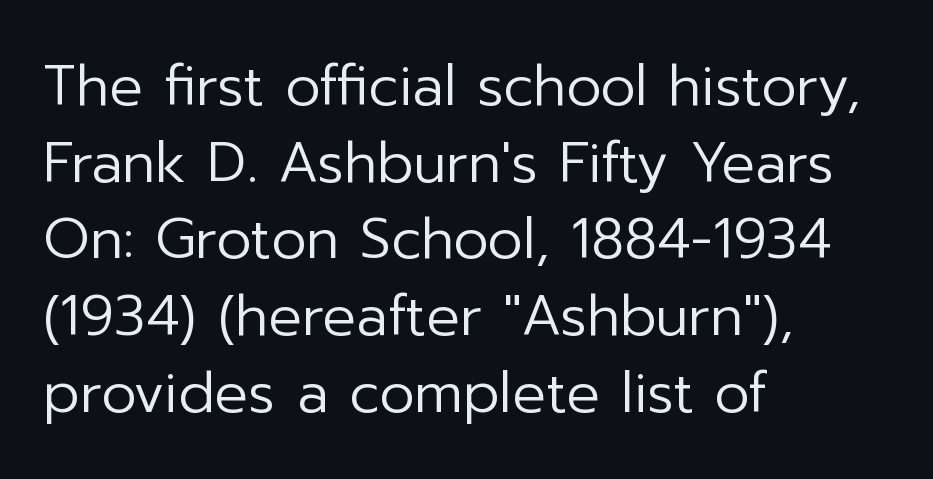
The image shows 56 px regular-weight sans-serif type, upright; set left-aligned, normal line spacing (1.37x), normal letter spacing, not underlined; low stroke contrast and a medium x-height.
